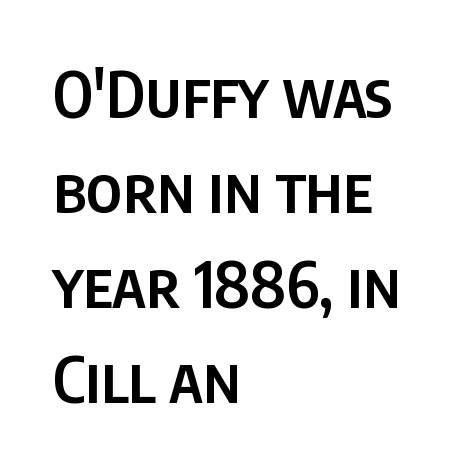
{"serif": "no", "italic": "no", "bold": "semi", "weight": "semibold", "width": "condensed", "stroke_contrast": "low", "x_height": "large", "monospaced": "no", "underline": "no", "align": "left", "line_spacing": "normal", "line_spacing_ratio": 1.51, "letter_spacing": "normal", "letter_spacing_em": 0.0, "glyph_px": 63}
